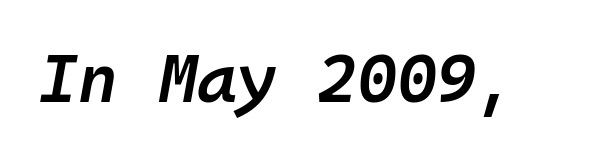
The image shows 68 px semibold type, italic (leaning right), monospaced; set normal letter spacing, not underlined; low stroke contrast and a medium x-height.
